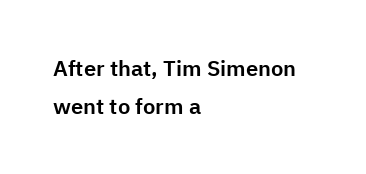
Q: Is the text italic (slanted)? A: No, it is upright.
Q: Is the text underlined? A: No.
Q: How is the paragraph aligned? A: Left-aligned.
Q: Is the spacing between letters normal or unusually wide? A: Normal.
